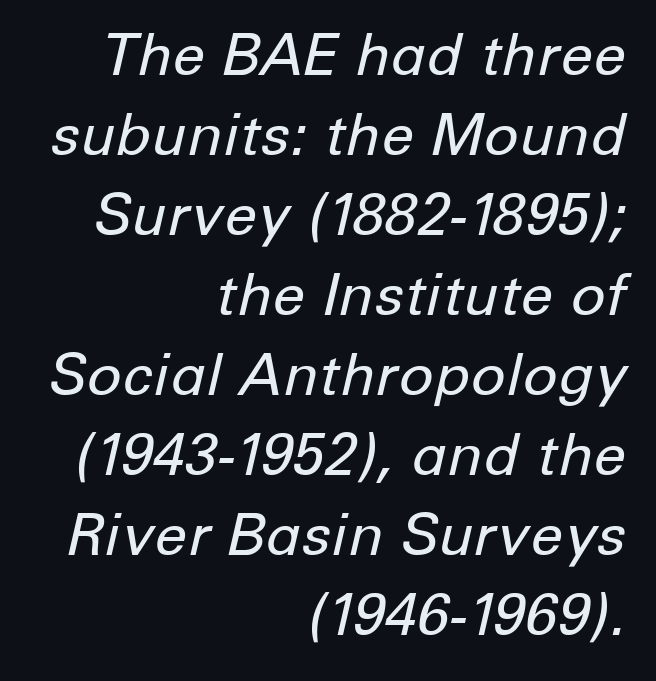
Visually the block forms a straight wall on the right and a jagged coastline on the left. The face looks like a standard text weight, possibly lighter. A typesetter would mark this as italic. These lines are rendered in a variable-pitch font.
